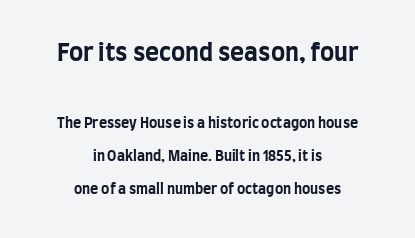
{"italic": "no", "bold": "yes", "underline": "no", "align": "center", "line_spacing": "loose", "line_spacing_ratio": 2.34, "letter_spacing": "normal", "letter_spacing_em": 0.0, "larger_block": "first", "size_ratio": 1.71, "glyph_px": 24}
